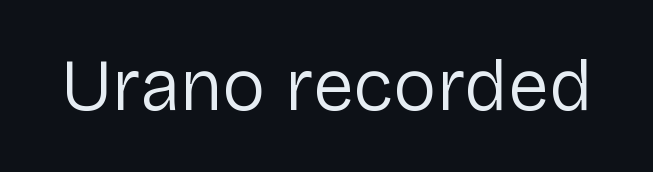
{"serif": "no", "italic": "no", "bold": "no", "weight": "regular", "width": "normal", "stroke_contrast": "low", "x_height": "medium", "monospaced": "no", "underline": "no", "letter_spacing": "normal", "letter_spacing_em": 0.0, "glyph_px": 73}
